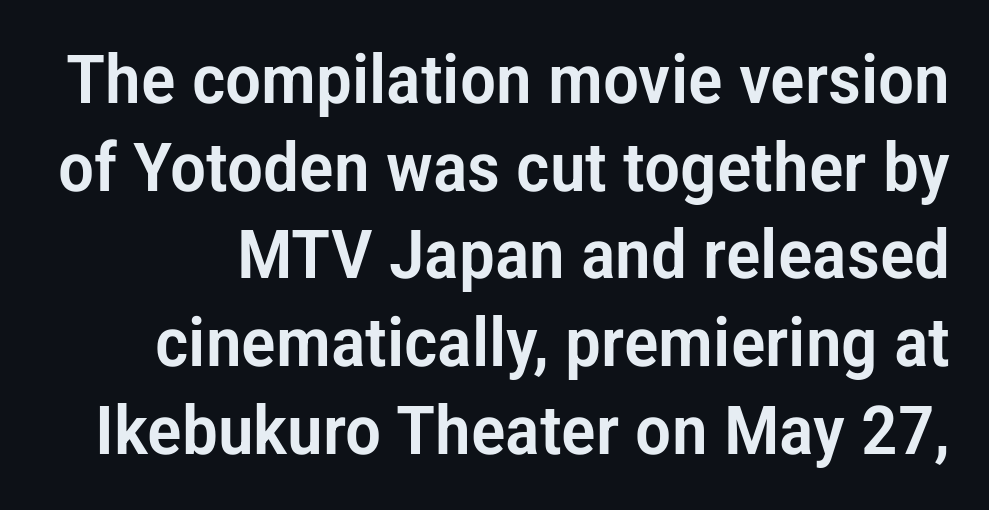
Line spacing here is normal. Compared with typical body copy, the letter spacing here is the same. Letterform terminals end flat and unadorned throughout the passage. The foot of each line stays bare and open. You could not count columns in this text — the font is proportionally spaced. Posture: vertical.
